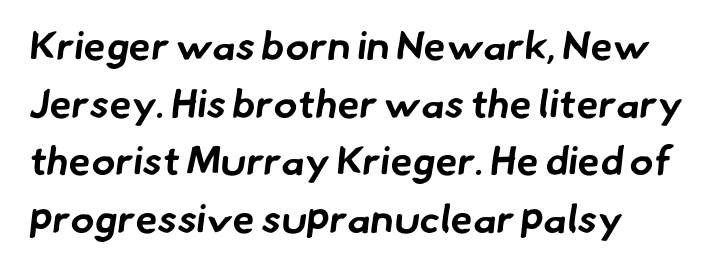
The image shows 40 px bold sans-serif type; set left-aligned, normal line spacing (1.44x), normal letter spacing, not underlined; low stroke contrast and a small x-height.
